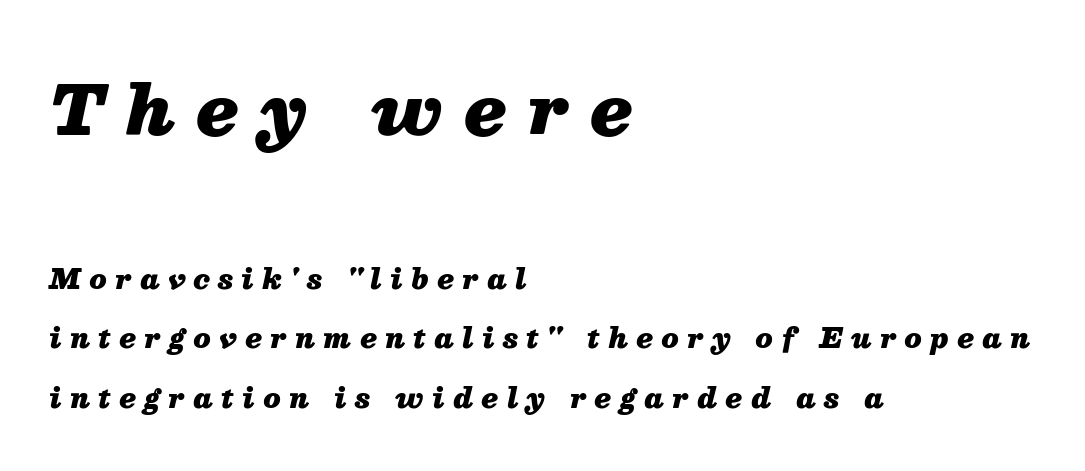
Q: Is the text bold? A: Yes.
Q: Is the text italic (slanted)? A: Yes, it leans right by about 13 degrees.
Q: Is the text underlined? A: No.
Q: How is the paragraph aligned? A: Left-aligned.
Q: Is the spacing between letters normal or unusually wide? A: Unusually wide.
Q: Is the spacing between lines tight, normal or loose? A: Loose.
Q: Which block of text is set in a larger size, the first (top) or the second (bottom)? A: The first (top) one.
Q: Width (condensed, normal, or wide)? A: Normal.
Q: Stroke contrast? A: Medium.
Q: x-height? A: Medium.
Q: Monospaced? A: No.
